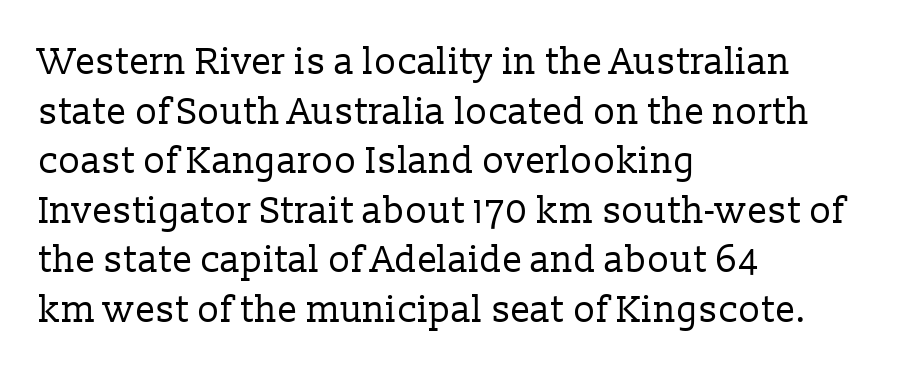
The image shows 37 px regular-weight serif type, upright; set left-aligned, normal line spacing (1.34x), normal letter spacing, not underlined; low stroke contrast and a medium x-height.
